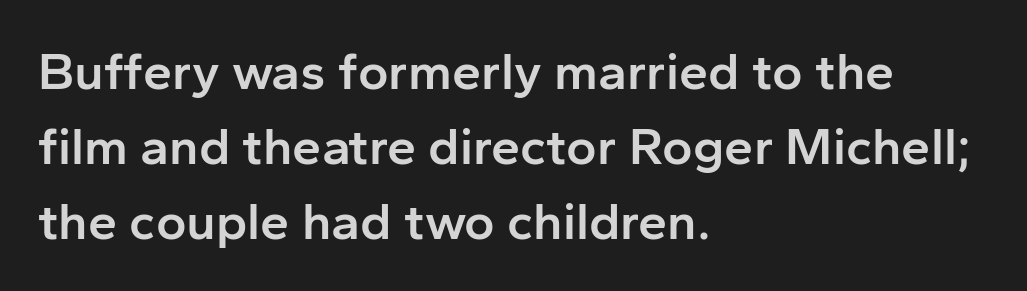
Q: Is the text bold? A: Semi-bold.
Q: Is the text italic (slanted)? A: No, it is upright.
Q: Is the typeface a serif or a sans-serif typeface? A: Sans-serif.
Q: Is the text underlined? A: No.
Q: How is the paragraph aligned? A: Left-aligned.
Q: Is the spacing between letters normal or unusually wide? A: Normal.
Q: Is the spacing between lines tight, normal or loose? A: Normal.
Q: Width (condensed, normal, or wide)? A: Normal.
Q: Stroke contrast? A: Low.
Q: x-height? A: Medium.
Q: Monospaced? A: No.
